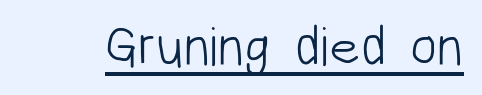
Q: Is the text bold? A: No.
Q: Is the text italic (slanted)? A: No, it is upright.
Q: Is the typeface a serif or a sans-serif typeface? A: Sans-serif.
Q: Is the text underlined? A: Yes.
Q: Is the spacing between letters normal or unusually wide? A: Normal.
Q: Width (condensed, normal, or wide)? A: Condensed.
Q: Stroke contrast? A: Low.
Q: x-height? A: Large.
Q: Monospaced? A: No.
